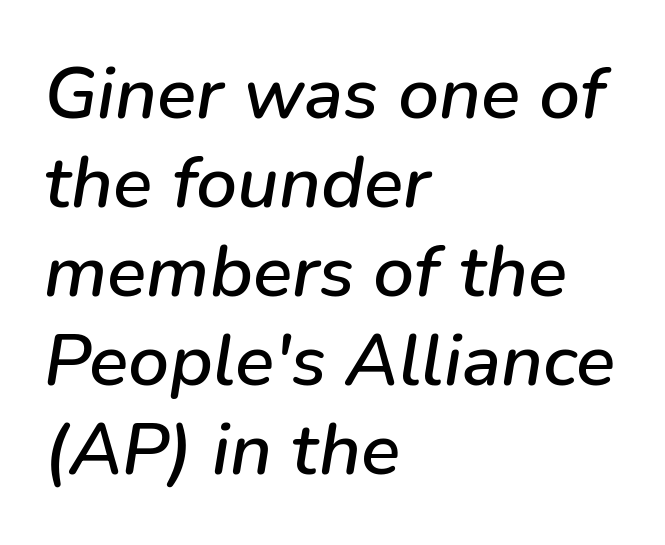
Q: Is the text italic (slanted)? A: Yes, it leans right by about 9 degrees.
Q: Is the text underlined? A: No.
Q: How is the paragraph aligned? A: Left-aligned.
Q: Is the spacing between letters normal or unusually wide? A: Normal.
Q: Width (condensed, normal, or wide)? A: Normal.
Q: Stroke contrast? A: Low.
Q: x-height? A: Medium.
Q: Monospaced? A: No.
